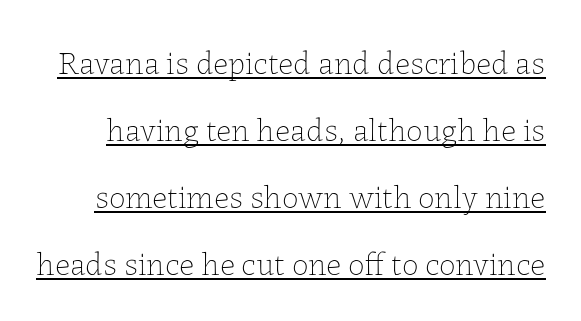
Q: Is the text bold? A: No.
Q: Is the text italic (slanted)? A: No, it is upright.
Q: Is the text underlined? A: Yes.
Q: Is the spacing between letters normal or unusually wide? A: Normal.
Q: Is the spacing between lines tight, normal or loose? A: Loose.
Q: Width (condensed, normal, or wide)? A: Normal.
Q: Stroke contrast? A: Low.
Q: x-height? A: Medium.
Q: Monospaced? A: No.
